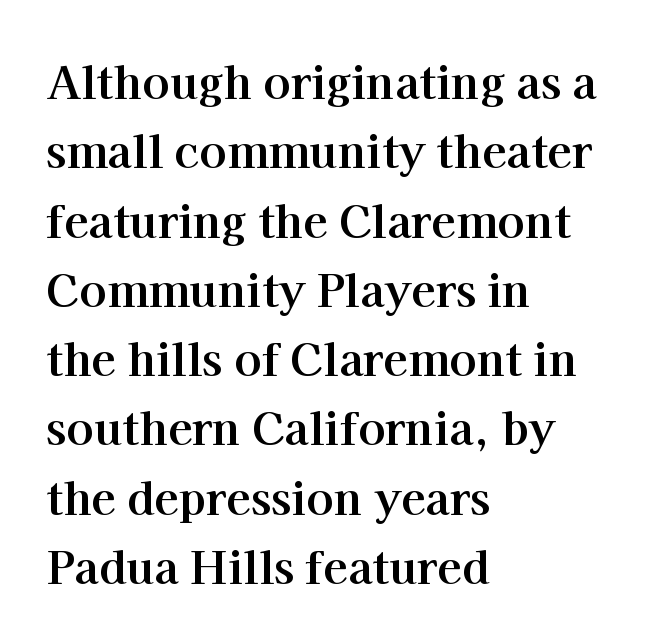
The image shows 45 px bold serif type, upright; set left-aligned, normal line spacing (1.54x), normal letter spacing, not underlined; high stroke contrast and a medium x-height.
